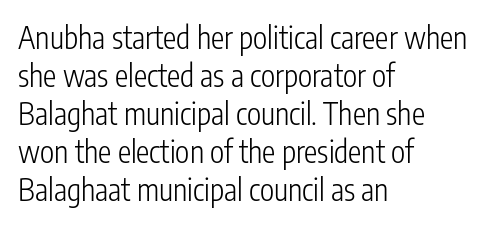
{"serif": "no", "italic": "no", "bold": "no", "weight": "light", "width": "condensed", "stroke_contrast": "low", "x_height": "medium", "monospaced": "no", "underline": "no", "align": "left", "line_spacing": "normal", "line_spacing_ratio": 1.27, "letter_spacing": "normal", "letter_spacing_em": 0.0, "glyph_px": 30}
